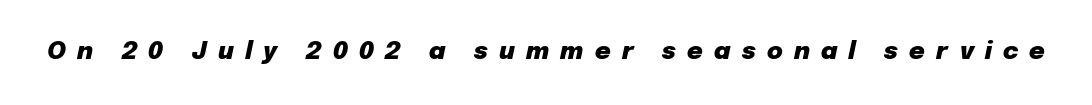
Bare-footed words on every line. These lines carry a lot of weight — the face is fully bold. Glyph-to-glyph distance is far greater than everyday printed text. Is the type slanted? Yes — the strokes lean at a clear angle.
